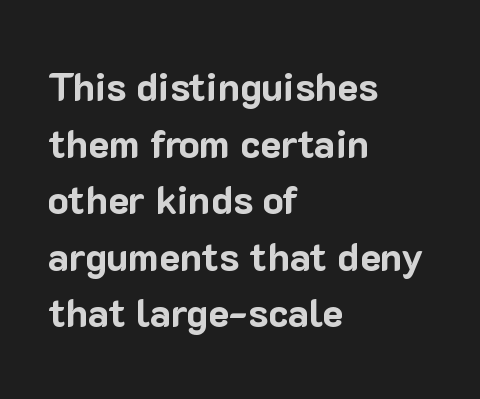
Q: Is the text bold? A: Yes.
Q: Is the text italic (slanted)? A: No, it is upright.
Q: Is the typeface a serif or a sans-serif typeface? A: Sans-serif.
Q: Is the text underlined? A: No.
Q: How is the paragraph aligned? A: Left-aligned.
Q: Is the spacing between letters normal or unusually wide? A: Normal.
Q: Is the spacing between lines tight, normal or loose? A: Normal.
Q: Width (condensed, normal, or wide)? A: Normal.
Q: Stroke contrast? A: Low.
Q: x-height? A: Medium.
Q: Monospaced? A: No.
